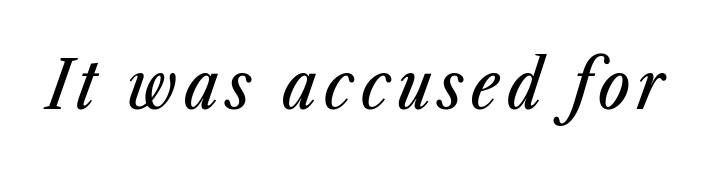
Q: Is the text italic (slanted)? A: Yes, it leans right by about 23 degrees.
Q: Is the text underlined? A: No.
Q: Width (condensed, normal, or wide)? A: Condensed.
Q: Stroke contrast? A: Low.
Q: x-height? A: Medium.
Q: Monospaced? A: No.
